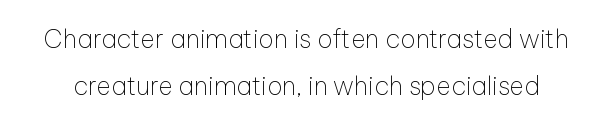
Q: Is the text bold? A: No.
Q: Is the text italic (slanted)? A: No, it is upright.
Q: Is the text underlined? A: No.
Q: Is the spacing between letters normal or unusually wide? A: Normal.
Q: Is the spacing between lines tight, normal or loose? A: Loose.
